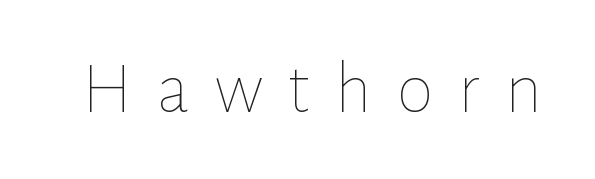
Weight: not bold — regular or lighter. Ordinary non-slanted type is in use. Characters follow at a spacing far wider than the type designer built in. The foot of each line stays bare and open.
